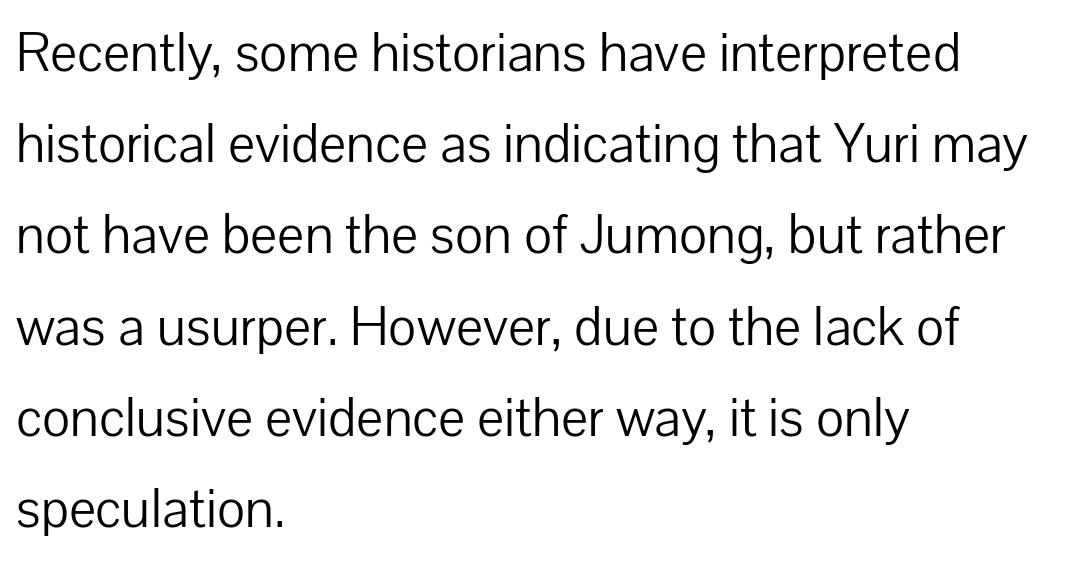
The image shows 57 px light sans-serif type, upright; set left-aligned, normal line spacing (1.6x), normal letter spacing, not underlined; low stroke contrast and a medium x-height.
